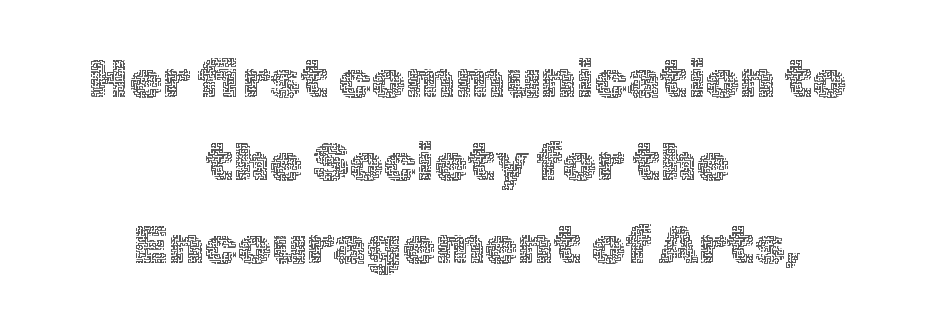
No heavy texture on the line: the type isn't bold. The text block is weighted toward neither margin, spreading evenly from the middle. Is the letter spacing exaggerated? No — it looks like the ordinary default. The passage shown is typed in a proportional face where columns would drift. If you drew a line through each stem, it would be perfectly vertical.
